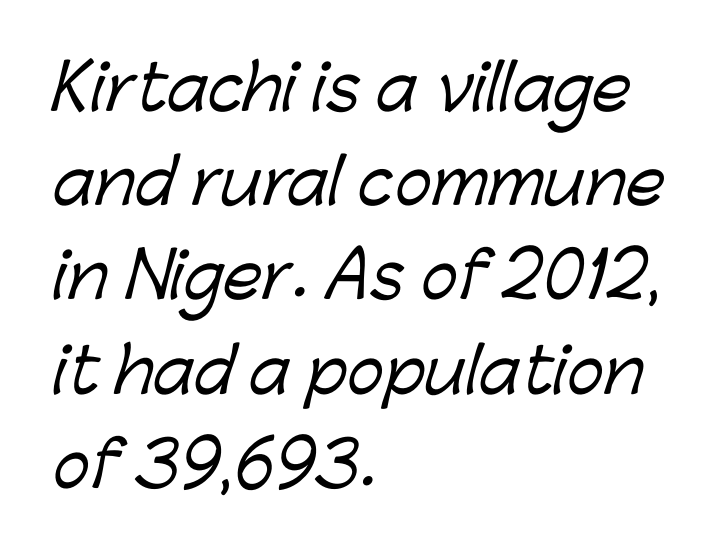
Between one letter and the next there's only the usual sliver of space. The gap between lines stays unmarked. The type family on display is of the sans-serif kind. Visually the block forms a straight wall on the left and a jagged coastline on the right. Note the varied advance widths — an 'i' is clearly narrower than an 'm'. What's the leading like? Ordinary, nothing unusual.
